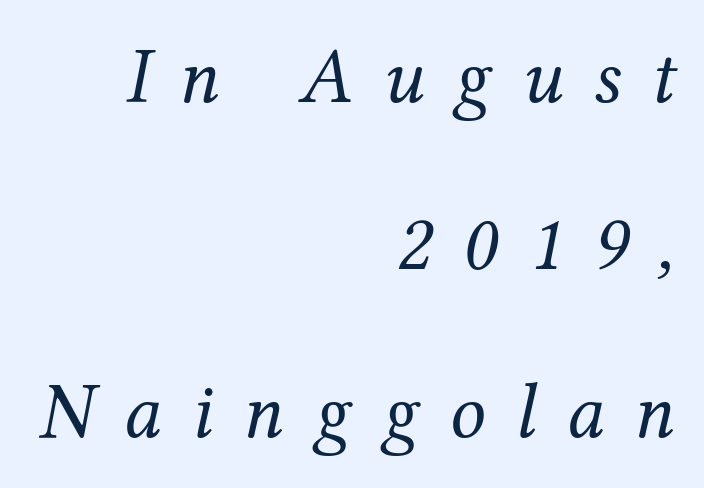
Q: Is the text bold? A: No.
Q: Is the text italic (slanted)? A: Yes, it leans right by about 12 degrees.
Q: Is the typeface a serif or a sans-serif typeface? A: Serif.
Q: Is the text underlined? A: No.
Q: How is the paragraph aligned? A: Right-aligned.
Q: Is the spacing between letters normal or unusually wide? A: Unusually wide.
Q: Is the spacing between lines tight, normal or loose? A: Loose.
Q: Width (condensed, normal, or wide)? A: Normal.
Q: Stroke contrast? A: Medium.
Q: x-height? A: Medium.
Q: Monospaced? A: No.
